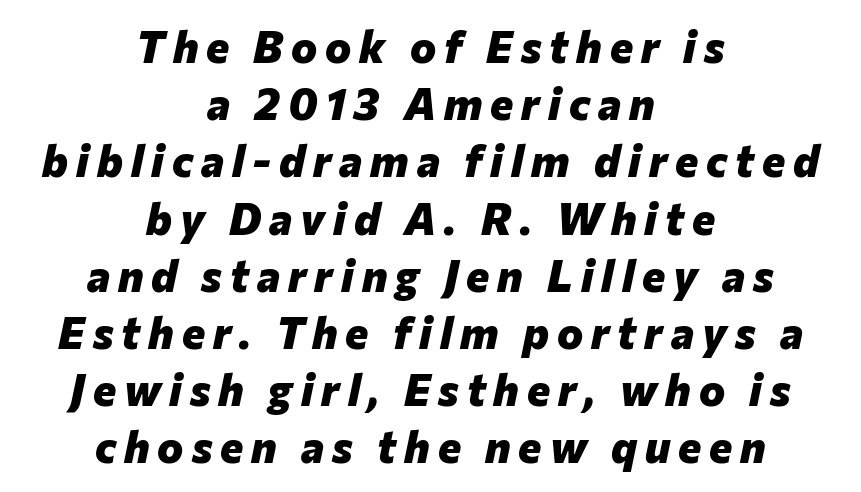
{"italic": "yes", "lean": "right", "slant_degrees": 12, "bold": "yes", "weight": "heavy", "width": "normal", "stroke_contrast": "low", "x_height": "medium", "monospaced": "no", "underline": "no", "align": "center", "line_spacing": "normal", "line_spacing_ratio": 1.3, "glyph_px": 44}
